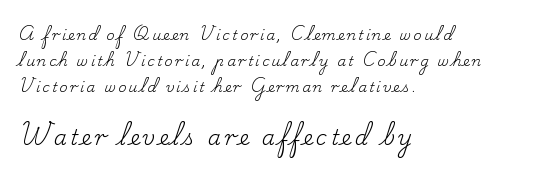
{"bold": "no", "underline": "no", "align": "left", "line_spacing_ratio": 1.84, "larger_block": "second", "size_ratio": 1.5, "glyph_px": 21}
